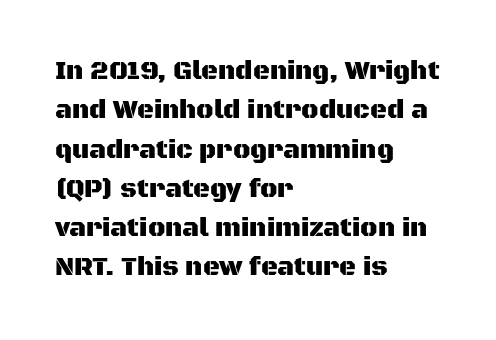
This rendering features lettering with no underline. Every row of glyphs begins at an identical x-position on the left. The leading is moderate, giving the passage an even texture. When letters stand straight like this, we call the style roman or upright.
